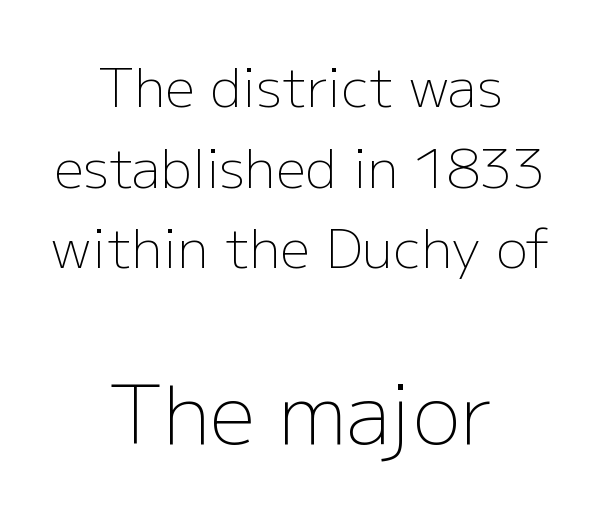
Q: Is the text bold? A: No.
Q: Is the text italic (slanted)? A: No, it is upright.
Q: Is the typeface a serif or a sans-serif typeface? A: Sans-serif.
Q: Is the text underlined? A: No.
Q: How is the paragraph aligned? A: Centered.
Q: Is the spacing between letters normal or unusually wide? A: Normal.
Q: Is the spacing between lines tight, normal or loose? A: Normal.
Q: Which block of text is set in a larger size, the first (top) or the second (bottom)? A: The second (bottom) one.
Q: Width (condensed, normal, or wide)? A: Normal.
Q: Stroke contrast? A: Low.
Q: x-height? A: Medium.
Q: Monospaced? A: No.
